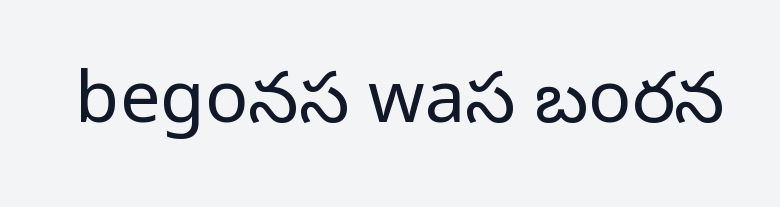
The image shows 72 px regular-weight sans-serif type, upright; set normal letter spacing, not underlined; low stroke contrast and a medium x-height.
